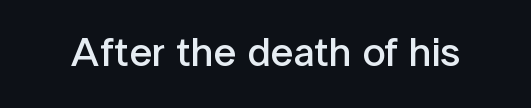
Nothing unusual about the tracking: characters are spaced as the font intends. Italic: no, the glyphs are upright roman. The specimen omits any rule beneath the text block's lines. On the weight axis this lands at semibold, roughly 600. Here the designer chose a conventional face with non-uniform glyph widths. The letters carry no serifs — their stems end cleanly without finishing strokes.
